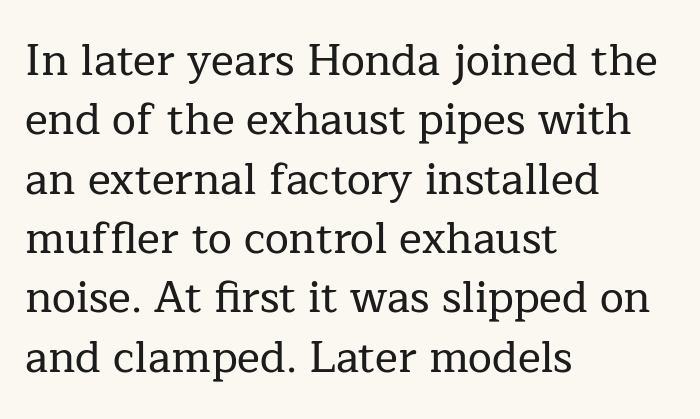
The vertical gap from one line to the next is medium. The strip under each line holds only bare page. The face used here is rendered with its standard letterfit. You can tell it's not italic because the verticals are truly vertical.
